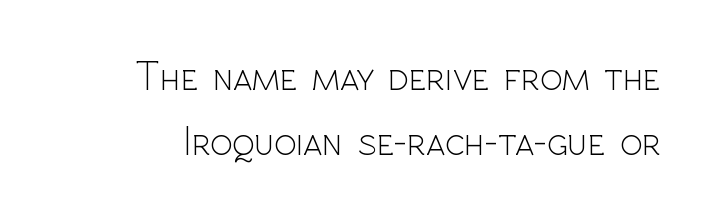
The image shows 41 px light sans-serif type, upright; set normal line spacing (1.59x), normal letter spacing, not underlined; a medium x-height.
